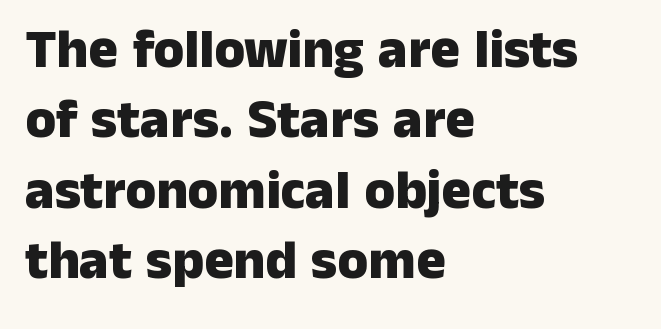
Heft: maximum for text — a bold. This sample has the flowing, uneven cadence of proportional lettering. The area under the type is left untouched. Regarding serifs, this sample does without them. The letters sit at their default tracking, neither squeezed nor spread. The lettering stays uniformly vertical, giving the passage a roman look.
